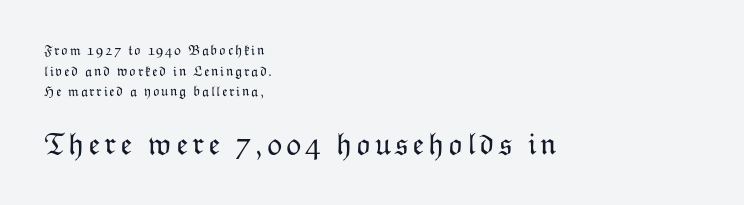
Size hierarchy here favors the trailing block over the leading one. The passage shown is typed in a proportional face where columns would drift. Horizontal bands of white between lines are of average thickness. Stem width sits at or under what a default text font uses.
